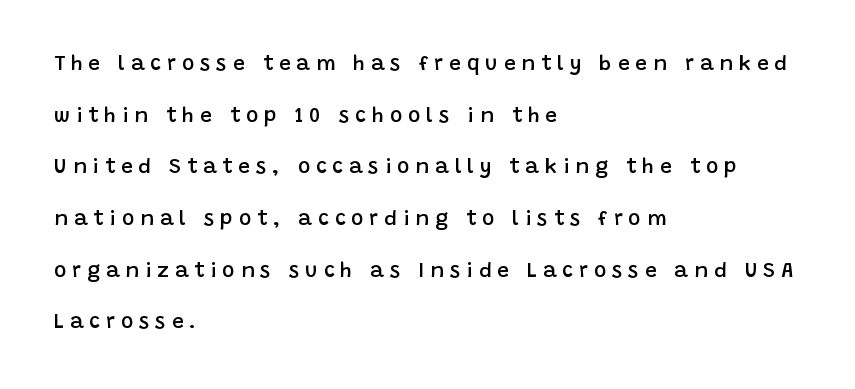
Posture: straight, roman, zero tilt. Short note: letters widely spaced. Leading is clearly above the norm, producing a sparse column. Moderately thickened strokes mark this as semibold type.
